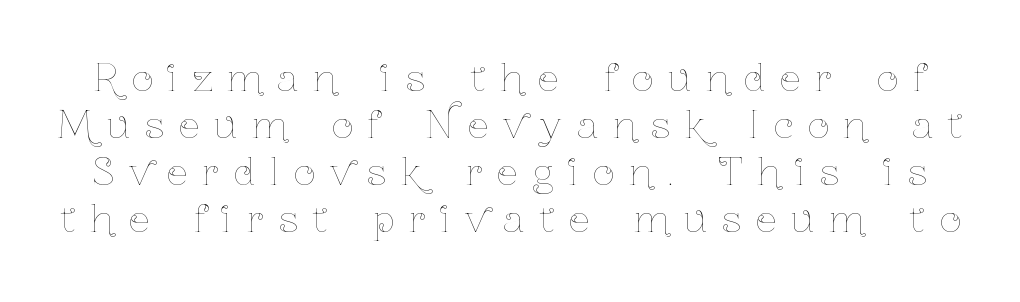
The image shows 37 px thin, condensed type, upright; set normal line spacing (1.27x), unusually wide letter spacing (+0.41 em), not underlined; low stroke contrast and a medium x-height.
